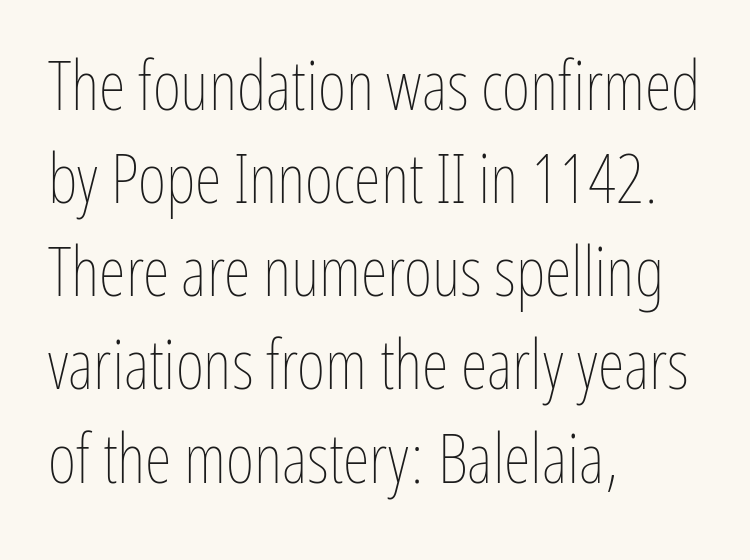
Q: Is the text bold? A: No.
Q: Is the text italic (slanted)? A: No, it is upright.
Q: Is the text underlined? A: No.
Q: How is the paragraph aligned? A: Left-aligned.
Q: Is the spacing between letters normal or unusually wide? A: Normal.
Q: Is the spacing between lines tight, normal or loose? A: Normal.
Q: Width (condensed, normal, or wide)? A: Condensed.
Q: Stroke contrast? A: Low.
Q: x-height? A: Medium.
Q: Monospaced? A: No.
